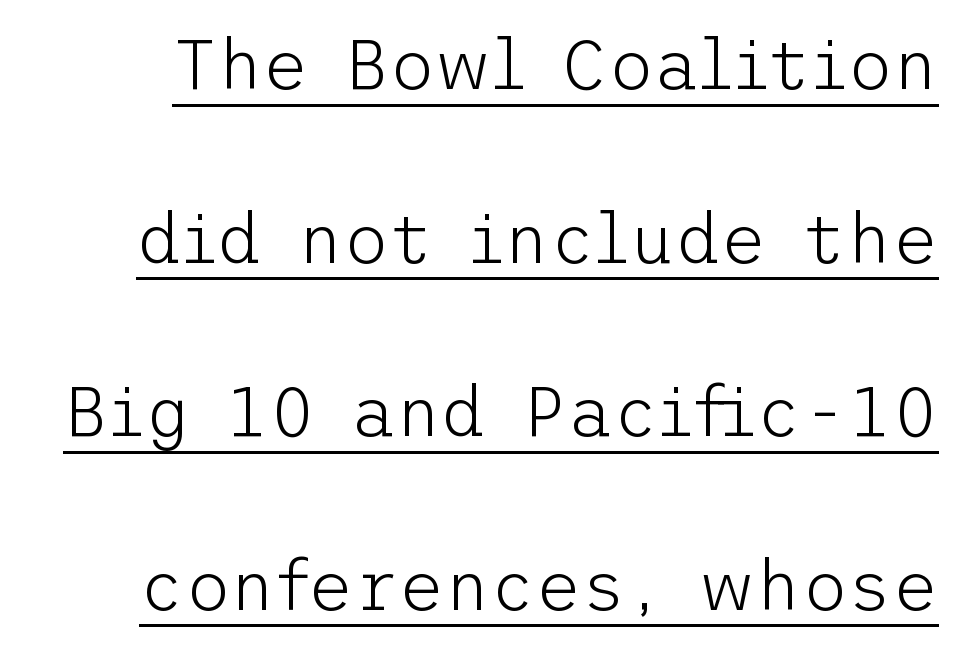
The image shows 70 px light sans-serif type, upright; set loose line spacing (2.48x), normal letter spacing, underlined; low stroke contrast and a medium x-height.
